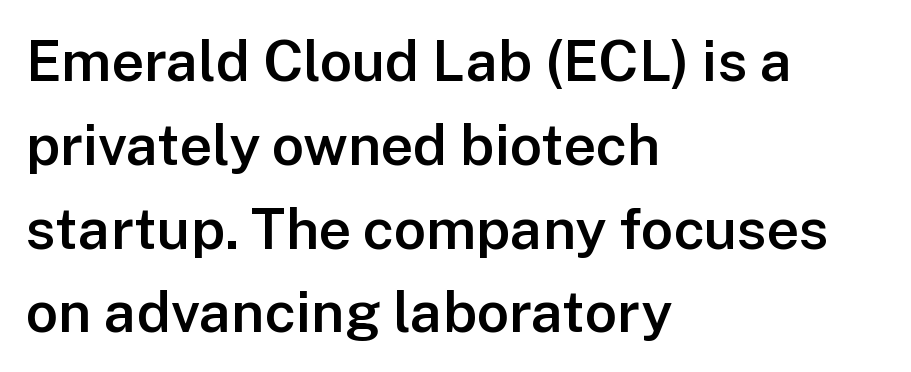
The image shows 57 px semibold sans-serif type, upright; set left-aligned, normal line spacing (1.47x), normal letter spacing, not underlined; low stroke contrast and a medium x-height.
